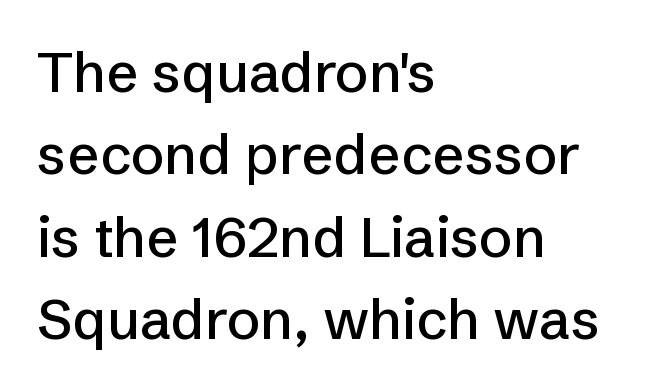
Q: Is the text italic (slanted)? A: No, it is upright.
Q: Is the typeface a serif or a sans-serif typeface? A: Sans-serif.
Q: Is the text underlined? A: No.
Q: How is the paragraph aligned? A: Left-aligned.
Q: Is the spacing between letters normal or unusually wide? A: Normal.
Q: Is the spacing between lines tight, normal or loose? A: Normal.
Q: Width (condensed, normal, or wide)? A: Normal.
Q: Stroke contrast? A: Low.
Q: x-height? A: Medium.
Q: Monospaced? A: No.
